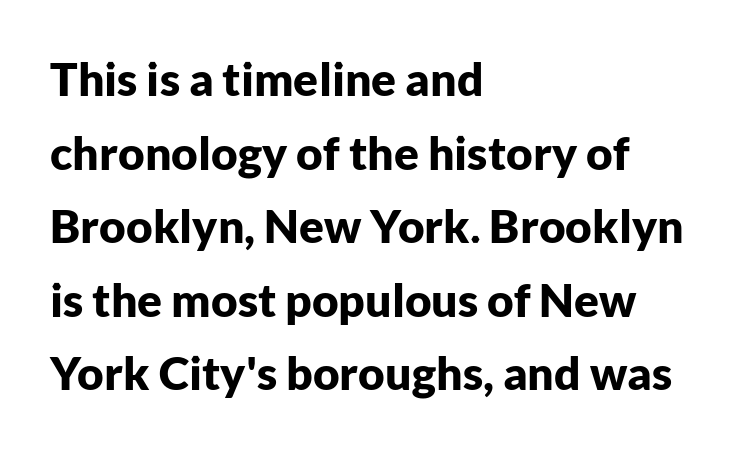
The image shows 46 px bold sans-serif type, upright; set left-aligned, normal line spacing (1.6x), normal letter spacing, not underlined; low stroke contrast and a medium x-height.
